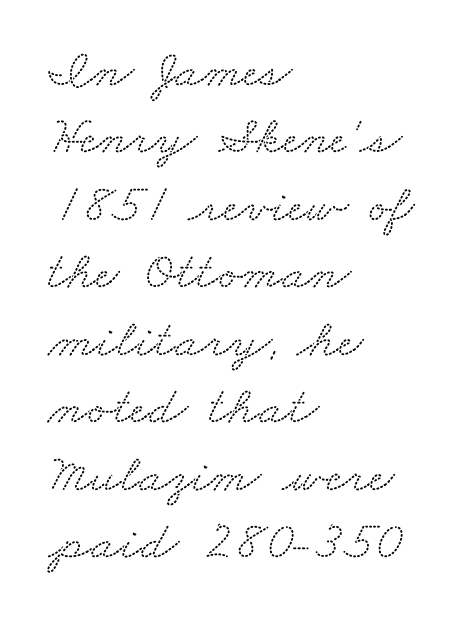
{"serif": "yes", "width": "wide", "stroke_contrast": "low", "x_height": "small", "monospaced": "no", "underline": "no", "align": "left", "line_spacing": "normal", "line_spacing_ratio": 1.25, "letter_spacing": "normal", "letter_spacing_em": 0.0, "glyph_px": 54}
